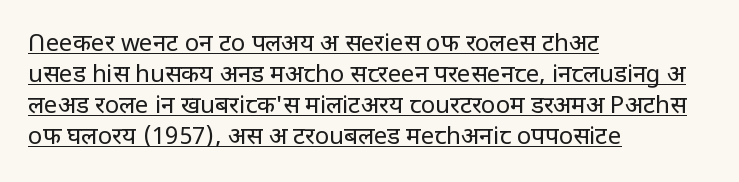
Q: Is the text bold? A: No.
Q: Is the text italic (slanted)? A: No, it is upright.
Q: Is the text underlined? A: Yes.
Q: How is the paragraph aligned? A: Left-aligned.
Q: Is the spacing between letters normal or unusually wide? A: Normal.
Q: Is the spacing between lines tight, normal or loose? A: Normal.
